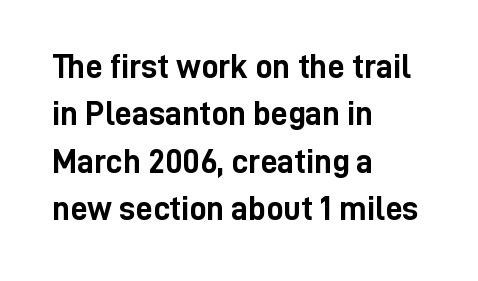
The image shows 34 px semibold, condensed sans-serif type, upright; set left-aligned, normal line spacing (1.39x), normal letter spacing, not underlined; low stroke contrast and a medium x-height.
